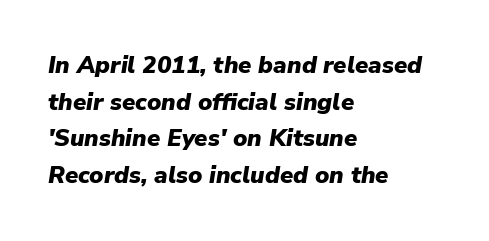
{"italic": "yes", "lean": "right", "slant_degrees": 9, "bold": "yes", "underline": "no", "align": "left", "line_spacing": "normal", "line_spacing_ratio": 1.53, "letter_spacing": "normal", "letter_spacing_em": 0.0, "glyph_px": 24}
